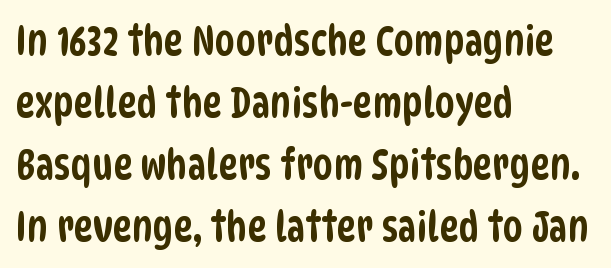
Font category for this specimen: sans-serif. The line-height multiplier appears to be the usual default. Every row of glyphs begins at an identical x-position on the left. The passage shown is typed in a proportional face where columns would drift. Spacing between characters is what you'd get straight out of the box. Unmarked baselines from the first word to the last.
